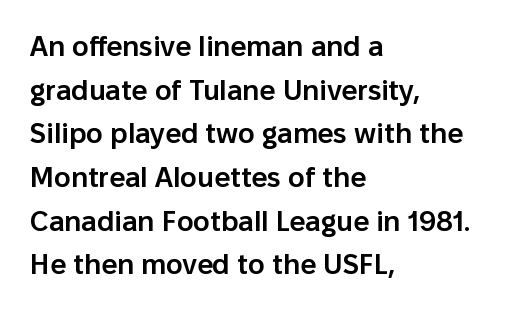
The image shows 28 px semibold sans-serif type, upright; set left-aligned, normal line spacing (1.56x), normal letter spacing, not underlined; low stroke contrast and a medium x-height.
